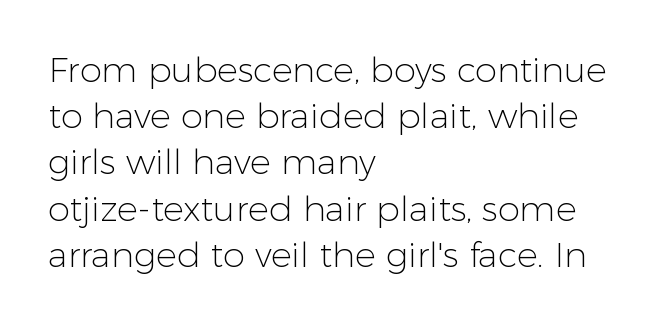
The image shows 35 px light sans-serif type, upright; set left-aligned, normal line spacing (1.32x), normal letter spacing, not underlined; low stroke contrast and a medium x-height.
